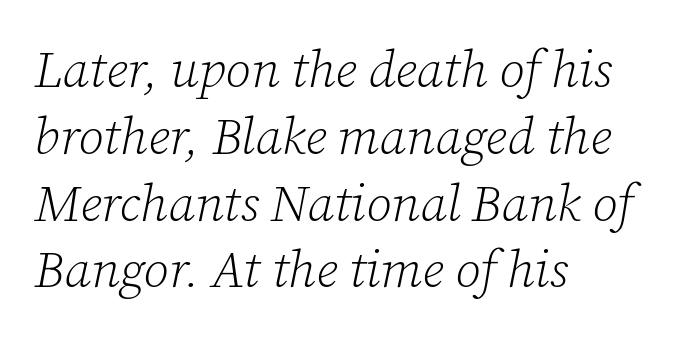
{"serif": "yes", "italic": "yes", "lean": "right", "slant_degrees": 12, "bold": "no", "weight": "light", "width": "normal", "stroke_contrast": "low", "x_height": "medium", "monospaced": "no", "underline": "no", "align": "left", "line_spacing": "normal", "line_spacing_ratio": 1.31, "letter_spacing": "normal", "letter_spacing_em": 0.0, "glyph_px": 51}
